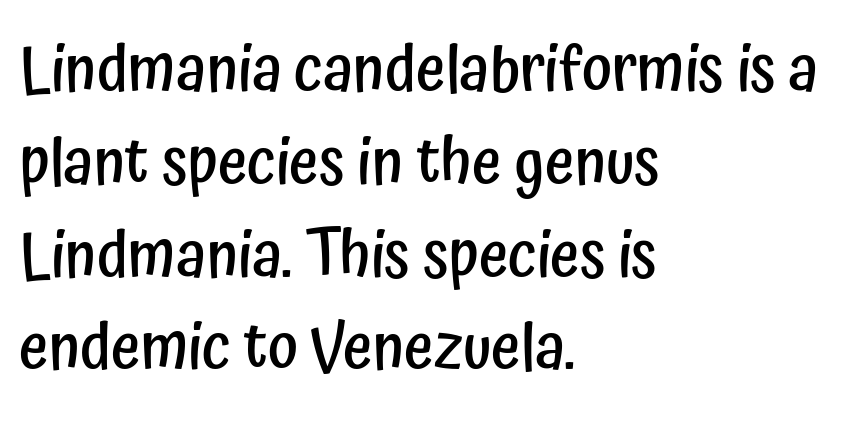
The image shows 64 px semibold, condensed sans-serif type, upright; set left-aligned, normal line spacing (1.45x), normal letter spacing, not underlined; low stroke contrast and a medium x-height.
